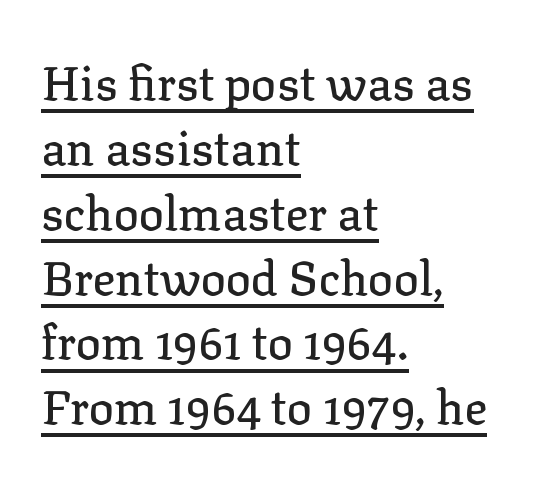
Does the leading feel generous? No, just average. Teacher's note: observe the even left margin — that is flush-left alignment. Posture: upright roman. Caption: standard tracking, unaltered. Letterform terminals end in serifs throughout the passage.
